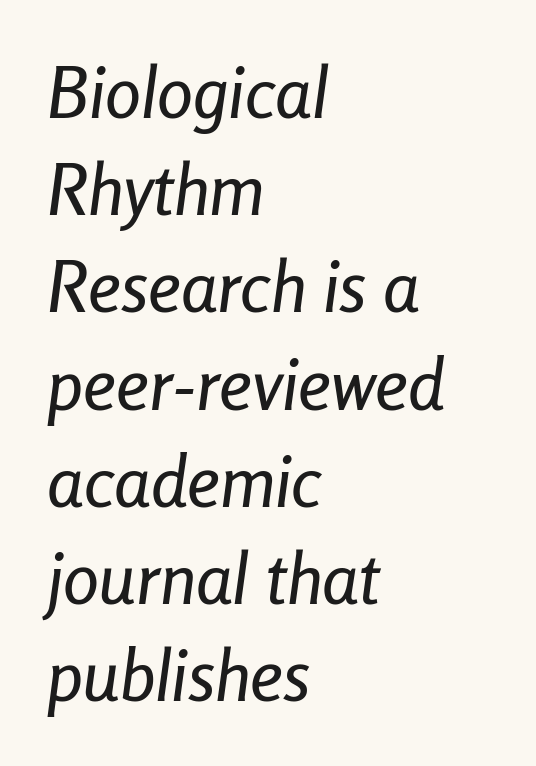
{"italic": "yes", "lean": "right", "slant_degrees": 8, "width": "condensed", "stroke_contrast": "low", "x_height": "medium", "monospaced": "no", "underline": "no", "align": "left", "line_spacing": "normal", "line_spacing_ratio": 1.35, "letter_spacing": "normal", "letter_spacing_em": 0.0, "glyph_px": 72}
